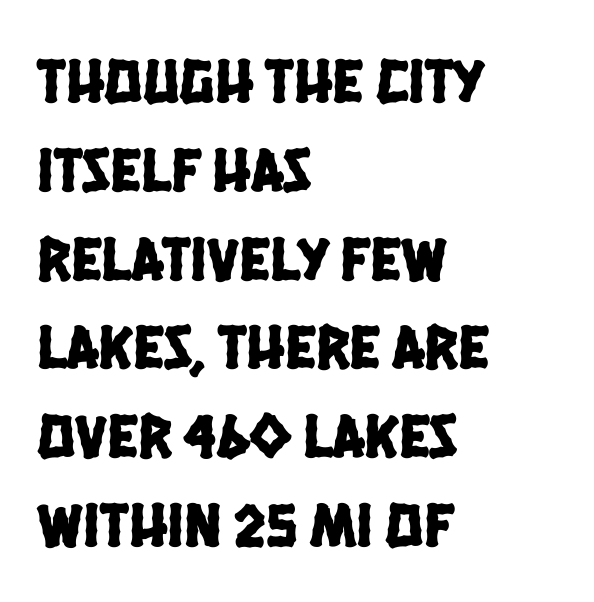
Q: Is the typeface a serif or a sans-serif typeface? A: Sans-serif.
Q: Is the text underlined? A: No.
Q: How is the paragraph aligned? A: Left-aligned.
Q: Is the spacing between letters normal or unusually wide? A: Normal.
Q: Is the spacing between lines tight, normal or loose? A: Normal.
Q: Width (condensed, normal, or wide)? A: Condensed.
Q: Stroke contrast? A: Low.
Q: x-height? A: Large.
Q: Monospaced? A: No.
